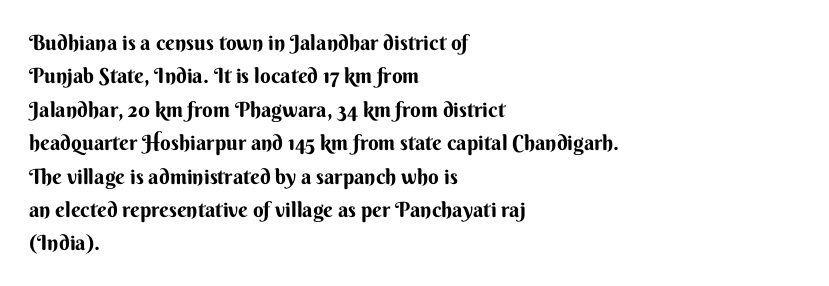
Q: Is the text bold? A: Yes.
Q: Is the text italic (slanted)? A: No, it is upright.
Q: Is the text underlined? A: No.
Q: How is the paragraph aligned? A: Left-aligned.
Q: Is the spacing between letters normal or unusually wide? A: Normal.
Q: Is the spacing between lines tight, normal or loose? A: Normal.
